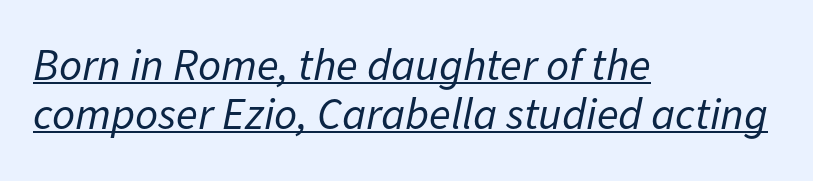
The image shows 45 px regular-weight type, italic (leaning right); set left-aligned, tight line spacing (1.09x), normal letter spacing, underlined; low stroke contrast and a medium x-height.
